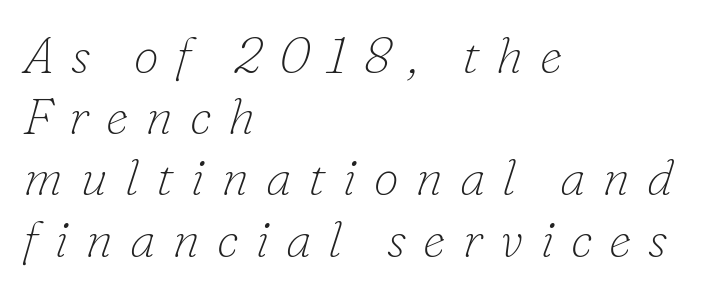
The image shows 51 px thin serif type, italic (leaning right); set left-aligned, line spacing 1.2x, unusually wide letter spacing (+0.33 em), not underlined; low stroke contrast and a small x-height.
